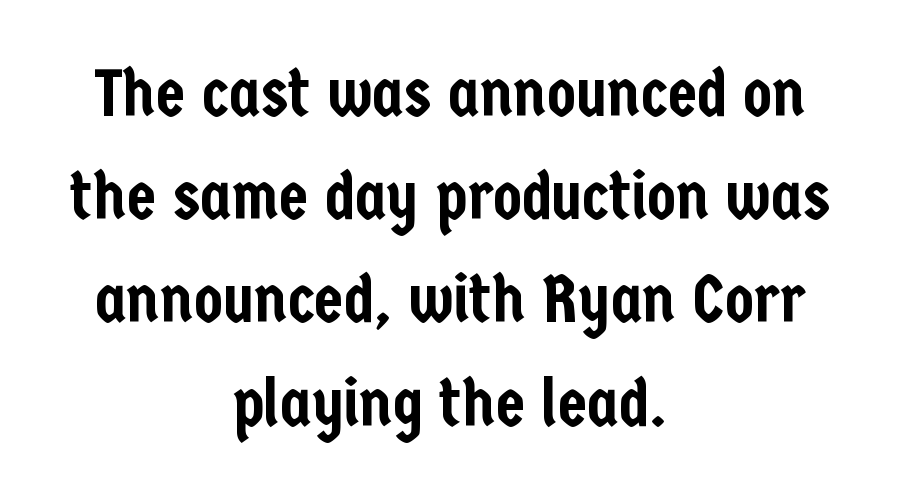
Q: Is the text italic (slanted)? A: No, it is upright.
Q: Is the typeface a serif or a sans-serif typeface? A: Sans-serif.
Q: Is the text underlined? A: No.
Q: How is the paragraph aligned? A: Centered.
Q: Is the spacing between letters normal or unusually wide? A: Normal.
Q: Is the spacing between lines tight, normal or loose? A: Normal.
Q: Width (condensed, normal, or wide)? A: Condensed.
Q: Stroke contrast? A: Low.
Q: x-height? A: Medium.
Q: Monospaced? A: No.
